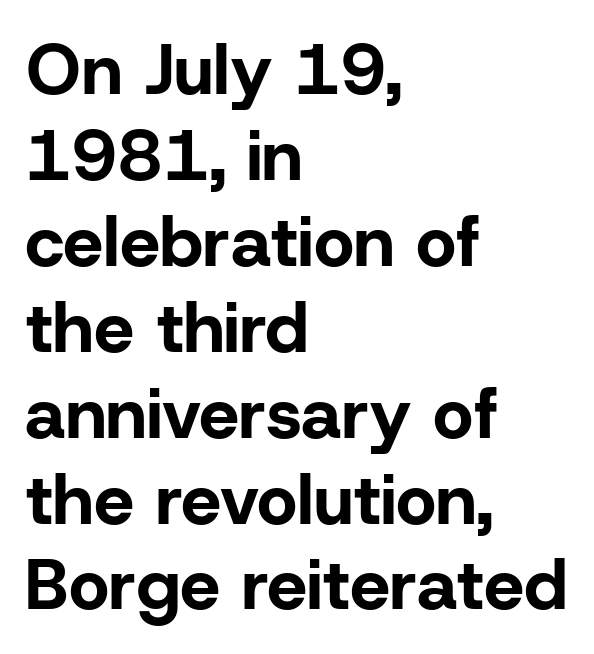
{"serif": "no", "italic": "no", "bold": "yes", "weight": "bold", "width": "normal", "stroke_contrast": "low", "x_height": "medium", "monospaced": "no", "underline": "no", "align": "left", "line_spacing_ratio": 1.21, "letter_spacing": "normal", "letter_spacing_em": 0.0, "glyph_px": 71}
